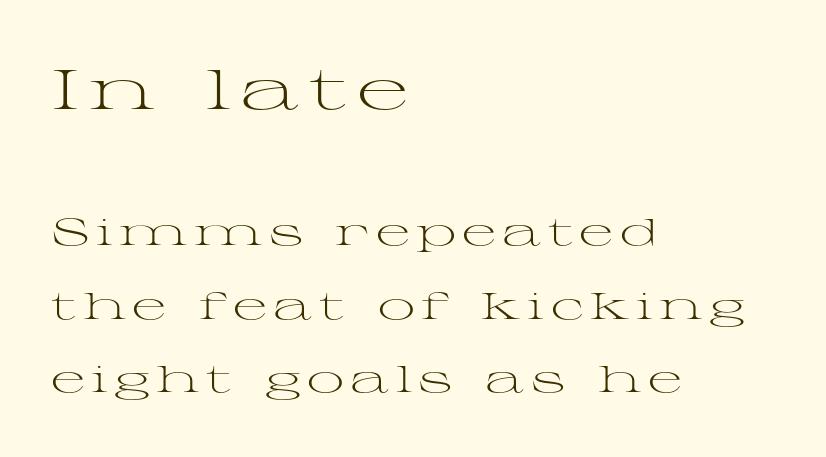
{"serif": "yes", "italic": "no", "bold": "no", "weight": "light", "width": "wide", "stroke_contrast": "medium", "x_height": "medium", "monospaced": "no", "underline": "no", "align": "left", "line_spacing": "loose", "line_spacing_ratio": 1.99, "larger_block": "first", "size_ratio": 1.51, "glyph_px": 56}
